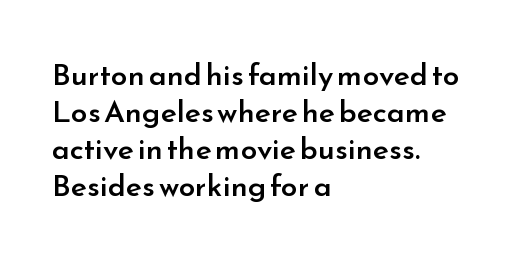
Examine the stroke ends and you'll find no serifs. The ragged edge is on the right, which tells us the setting is flush left. Is this a fixed-width face? No — the glyphs have proportional, varying widths. Typesetter's note: demi weight, one step under bold.
